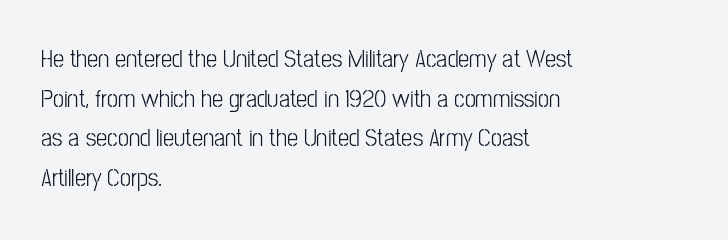
{"italic": "no", "underline": "no", "align": "left", "line_spacing": "normal", "line_spacing_ratio": 1.59, "letter_spacing": "normal", "letter_spacing_em": 0.0, "glyph_px": 25}
